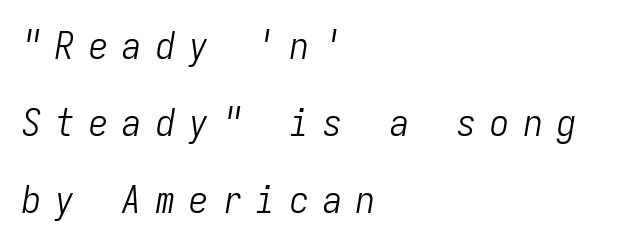
{"italic": "yes", "lean": "right", "slant_degrees": 9, "bold": "no", "weight": "light", "width": "condensed", "stroke_contrast": "low", "x_height": "medium", "monospaced": "yes", "underline": "no", "align": "left", "line_spacing": "loose", "line_spacing_ratio": 2.02, "letter_spacing": "wide", "letter_spacing_em": 0.38, "glyph_px": 38}
